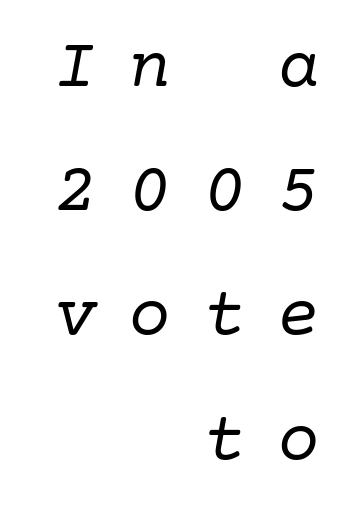
Q: Is the text bold? A: No.
Q: Is the text italic (slanted)? A: Yes, it leans right by about 10 degrees.
Q: Is the typeface a serif or a sans-serif typeface? A: Serif.
Q: Is the text underlined? A: No.
Q: How is the paragraph aligned? A: Right-aligned.
Q: Is the spacing between letters normal or unusually wide? A: Unusually wide.
Q: Width (condensed, normal, or wide)? A: Normal.
Q: Stroke contrast? A: Low.
Q: x-height? A: Medium.
